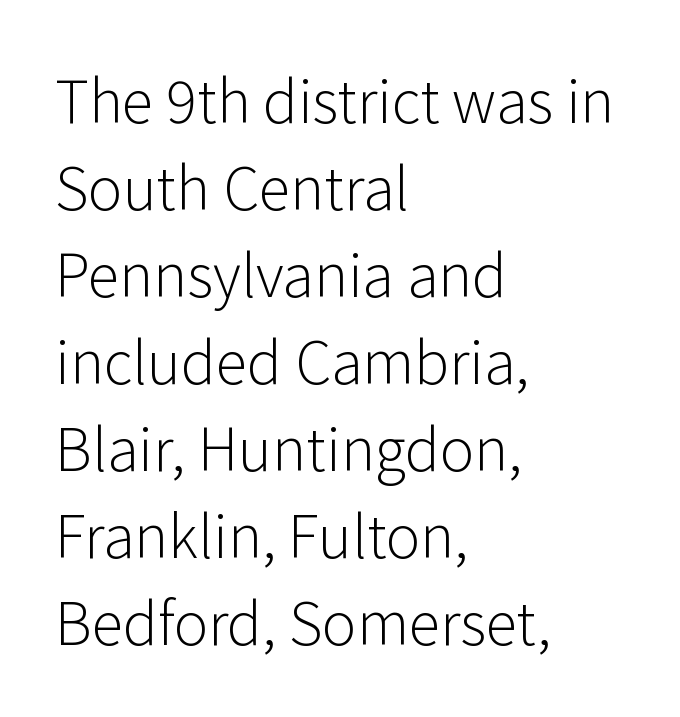
What kind of face is this? One without serifs — a sans. Honestly, there is no underline to notice here at all. Here the designer chose a conventional face with non-uniform glyph widths. Vertical spacing — default. The lines are quadded left. On a weight scale, this lands at 450 or below.
